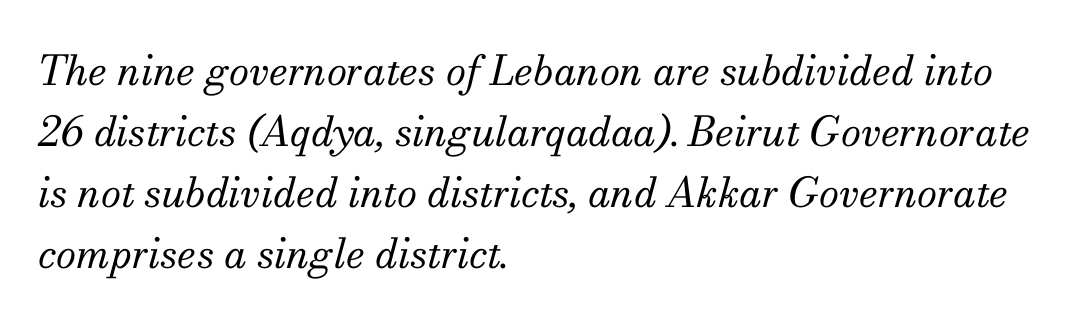
Stem width sits at or under what a default text font uses. To sum up the face: it has serifs. Rule under the text: the space is simply empty. In terms of leading, this rendering sits right in the middle.
